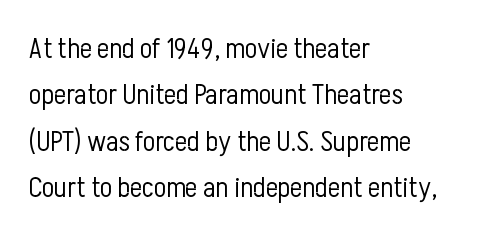
The image shows 29 px light, condensed sans-serif type, upright; set left-aligned, normal line spacing (1.6x), normal letter spacing, not underlined; low stroke contrast and a medium x-height.
